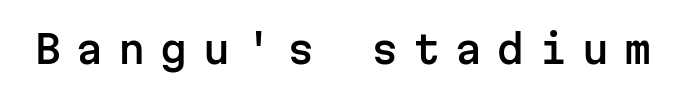
Short note: letters widely spaced. Glance below the letters and you will spot only blank space. Each letter, wide or thin by design, is forced into the same width here. Unlike italic type, these characters show no tilt at all. Serif or sans? Sans — the stroke terminals are bare.
